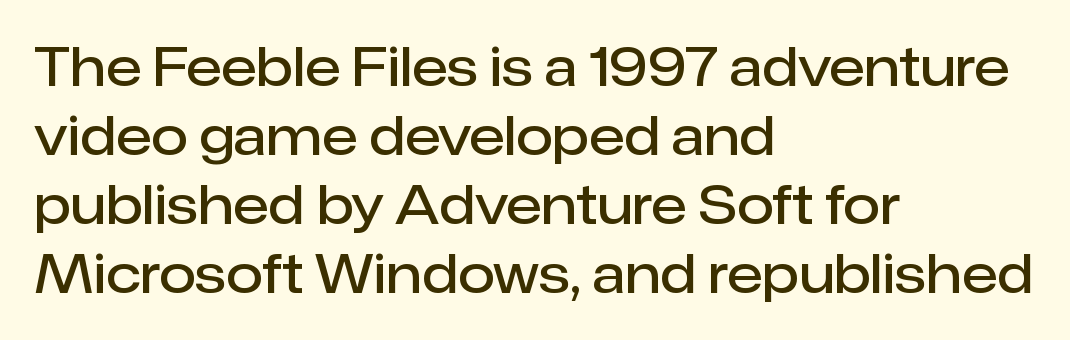
Q: Is the text bold? A: Semi-bold.
Q: Is the text italic (slanted)? A: No, it is upright.
Q: Is the typeface a serif or a sans-serif typeface? A: Sans-serif.
Q: Is the text underlined? A: No.
Q: How is the paragraph aligned? A: Left-aligned.
Q: Is the spacing between letters normal or unusually wide? A: Normal.
Q: Is the spacing between lines tight, normal or loose? A: Normal.
Q: Width (condensed, normal, or wide)? A: Normal.
Q: Stroke contrast? A: Low.
Q: x-height? A: Medium.
Q: Monospaced? A: No.
